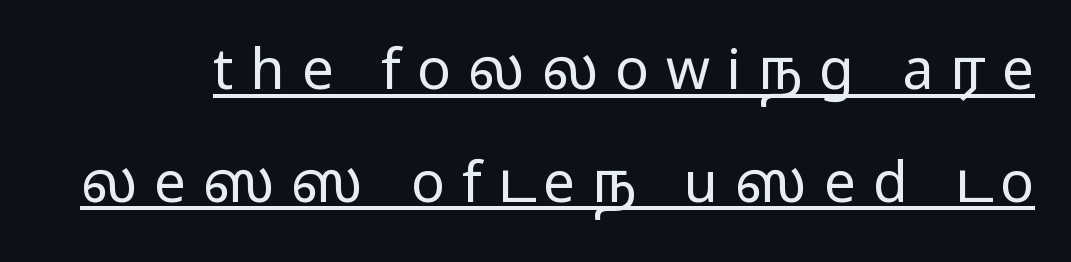
The face looks like a standard text weight, possibly lighter. Designer's note — italics off, roman on. Proportional: the letters do not fall into vertical columns. Between one letter and the next there's a generous, obvious gap. You can tell from the bare stems that sans-serif type was used.
